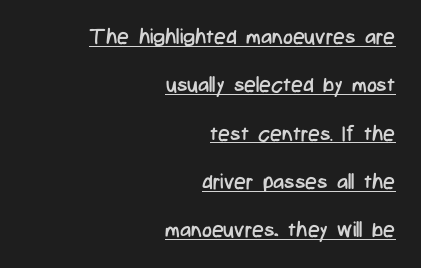
The image shows 21 px text type, upright; set right-aligned, loose line spacing (2.3x), normal letter spacing, underlined.
